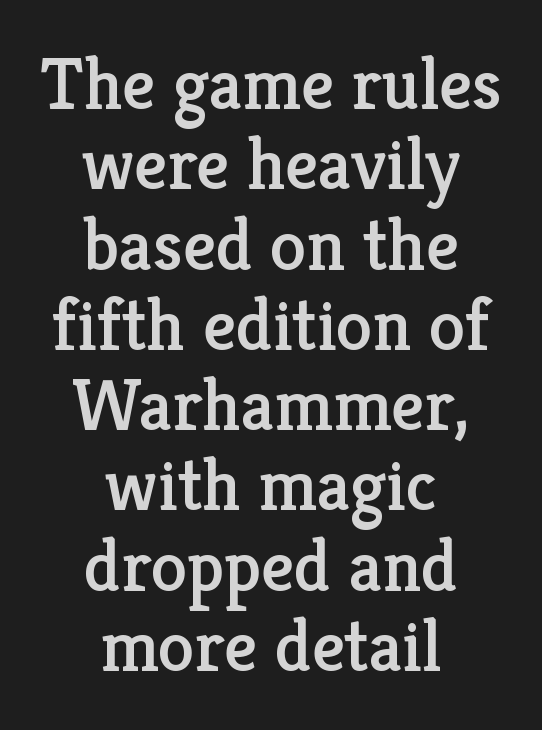
The zone under the glyphs is completely vacant. In CSS terms this would be text-align: center. Upright lettering throughout. Characters follow at the spacing the type designer built in.
